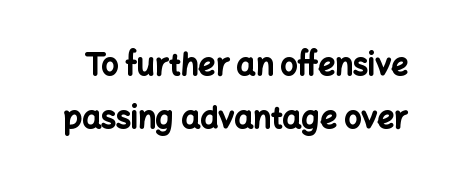
The foot of each line stays bare and open. The characters display no serif detailing; their extremities are plain. The rendering uses natural spacing where letterforms have individual widths. The sample has been set heavy, in full bold. The tracking reads as untouched default to a designer's eye.
